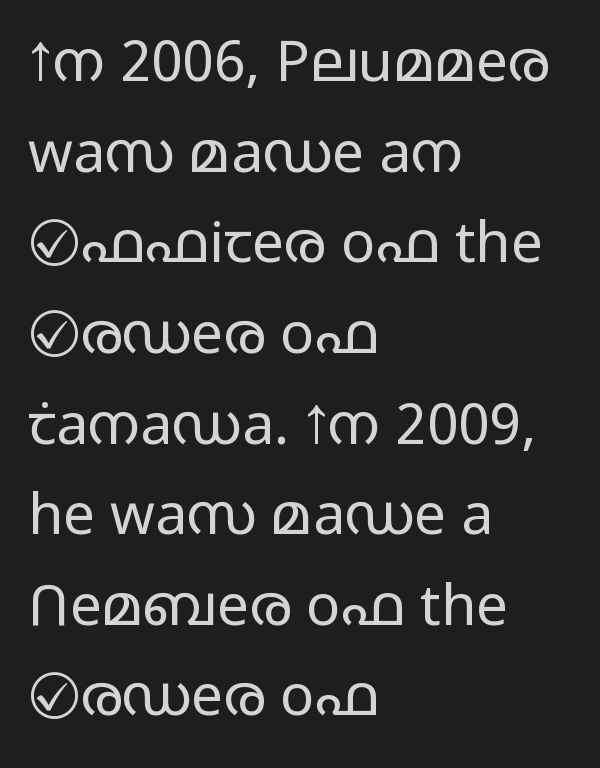
Compared with typical body copy, the letter spacing here is the same. On a weight scale, this lands at 450 or below. Varying glyph widths throughout — classic text-font behaviour. In terms of letterform style, serifs are entirely absent. Does the leading feel generous? No, just average.
